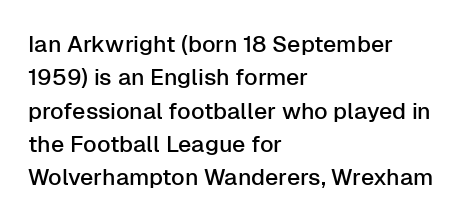
The rendering uses a moderate line-height, typical for paragraphs. These lines were composed using upright roman letters. The gaps between neighbouring characters are ordinary and unremarkable. Has an underline been added? It has not. Line starts are locked; line ends wander.
